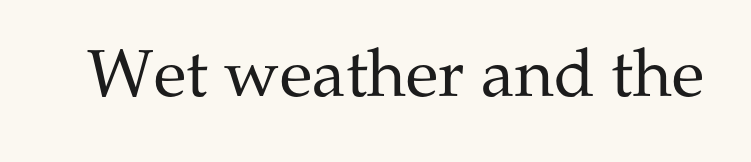
The image shows 67 px regular-weight serif type, upright; set normal letter spacing, not underlined; medium stroke contrast and a medium x-height.
